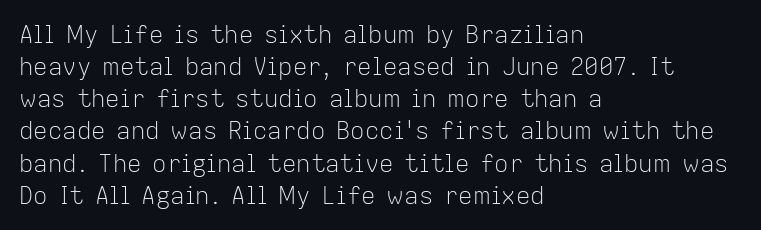
{"italic": "no", "bold": "no", "underline": "no", "align": "left", "line_spacing": "normal", "line_spacing_ratio": 1.34, "letter_spacing": "normal", "letter_spacing_em": 0.0, "glyph_px": 24}
